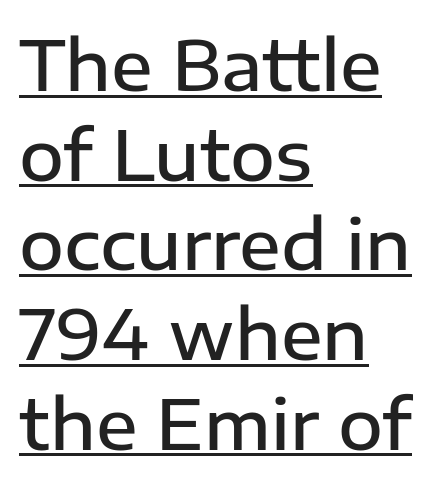
Q: Is the text bold? A: Semi-bold.
Q: Is the text italic (slanted)? A: No, it is upright.
Q: Is the typeface a serif or a sans-serif typeface? A: Sans-serif.
Q: Is the text underlined? A: Yes.
Q: How is the paragraph aligned? A: Left-aligned.
Q: Is the spacing between letters normal or unusually wide? A: Normal.
Q: Is the spacing between lines tight, normal or loose? A: Normal.
Q: Width (condensed, normal, or wide)? A: Normal.
Q: Stroke contrast? A: Low.
Q: x-height? A: Medium.
Q: Monospaced? A: No.
